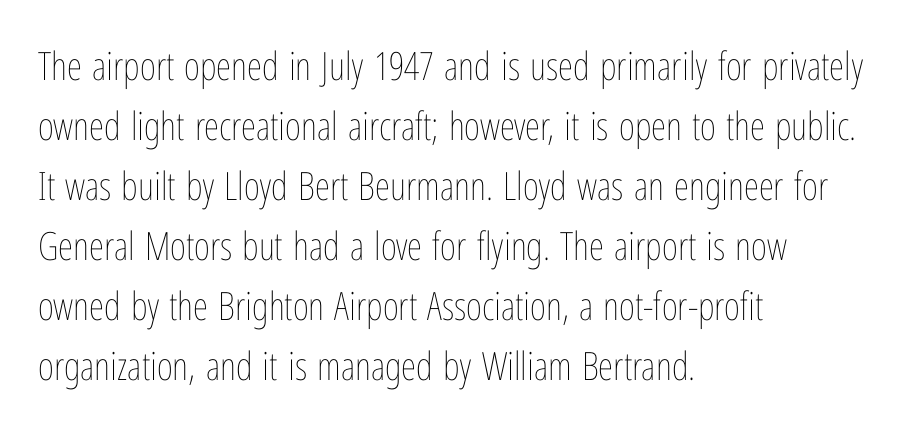
Spacing verdict: proportional, widths tailored to each character. The specimen omits any rule beneath the text block's lines. Nope, not italic — everything's standing straight. Nobody touched the tracking dial on this one.
